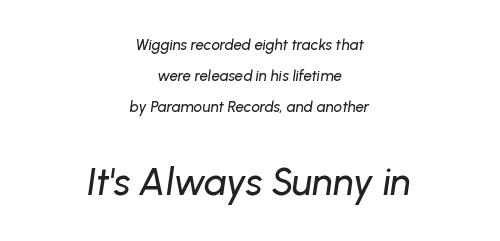
Q: Is the text italic (slanted)? A: Yes, it leans right by about 8 degrees.
Q: Is the text underlined? A: No.
Q: How is the paragraph aligned? A: Centered.
Q: Is the spacing between letters normal or unusually wide? A: Normal.
Q: Is the spacing between lines tight, normal or loose? A: Loose.
Q: Which block of text is set in a larger size, the first (top) or the second (bottom)? A: The second (bottom) one.
Q: Width (condensed, normal, or wide)? A: Normal.
Q: Stroke contrast? A: Low.
Q: x-height? A: Medium.
Q: Monospaced? A: No.
